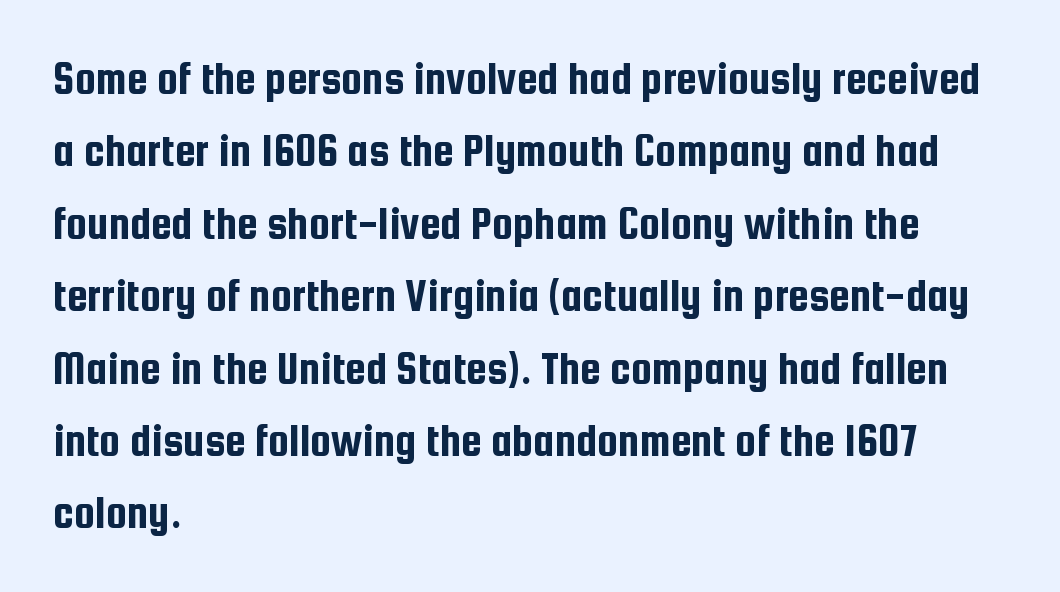
Words appear dense and cohesive because spacing is normal. The lines sit at an ordinary, default distance from one another. The rendering anchors every line to the left-hand side. Descender tails drop into unmarked territory.
